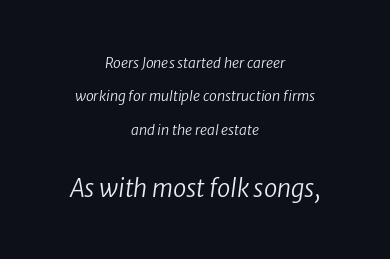
{"bold": "no", "underline": "no", "align": "center", "line_spacing": "loose", "line_spacing_ratio": 2.38, "letter_spacing": "normal", "letter_spacing_em": 0.0, "larger_block": "second", "size_ratio": 1.71, "glyph_px": 24}
